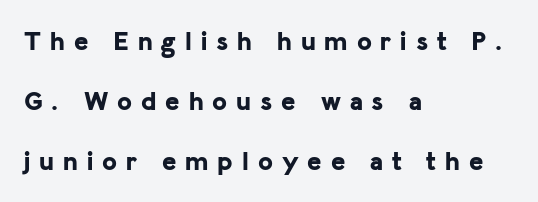
The image shows 27 px bold type, upright; set left-aligned, loose line spacing (2.22x), unusually wide letter spacing (+0.33 em), not underlined.
